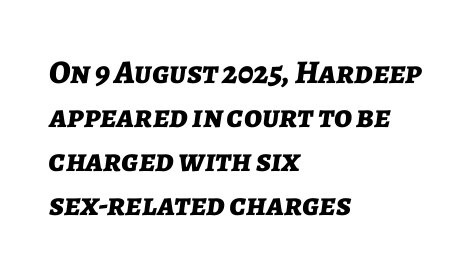
The image shows 33 px bold type, italic (leaning right); set left-aligned, normal line spacing (1.33x), normal letter spacing, not underlined; low stroke contrast and a medium x-height.
